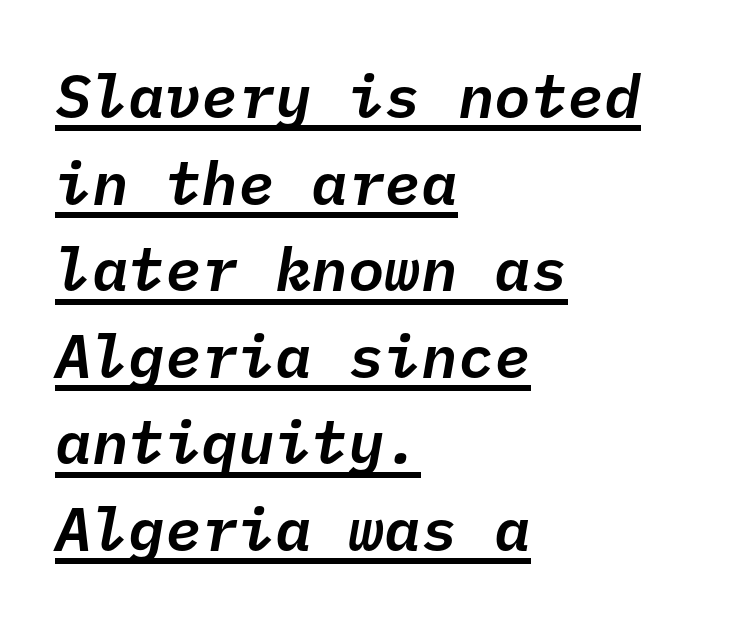
The image shows 61 px text type, italic (leaning right), monospaced; set left-aligned, normal line spacing (1.42x), normal letter spacing, underlined; low stroke contrast and a medium x-height.
